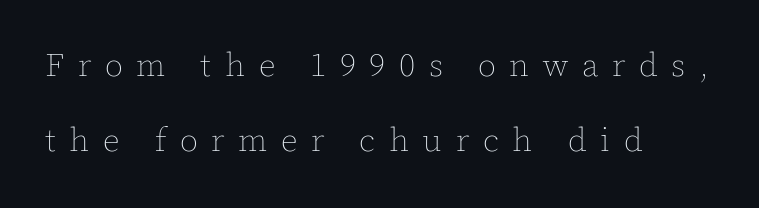
Q: Is the text bold? A: No.
Q: Is the text italic (slanted)? A: No, it is upright.
Q: Is the text underlined? A: No.
Q: How is the paragraph aligned? A: Left-aligned.
Q: Is the spacing between letters normal or unusually wide? A: Unusually wide.
Q: Is the spacing between lines tight, normal or loose? A: Loose.
Q: Width (condensed, normal, or wide)? A: Normal.
Q: x-height? A: Medium.
Q: Monospaced? A: No.
